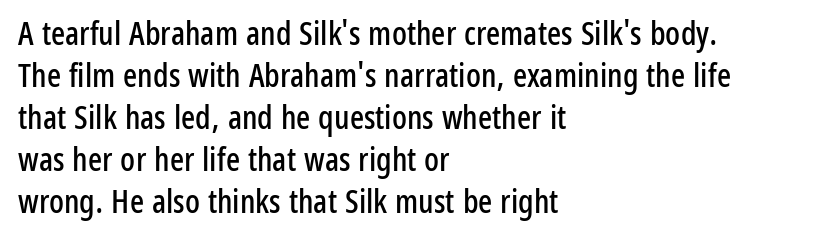
Italic? Not at all — the glyphs are vertical. A clean baseline with only descenders dipping below it. Nobody touched the tracking dial on this one. The passage shown is typed in a proportional face where columns would drift. The rendering anchors every line to the left-hand side.
